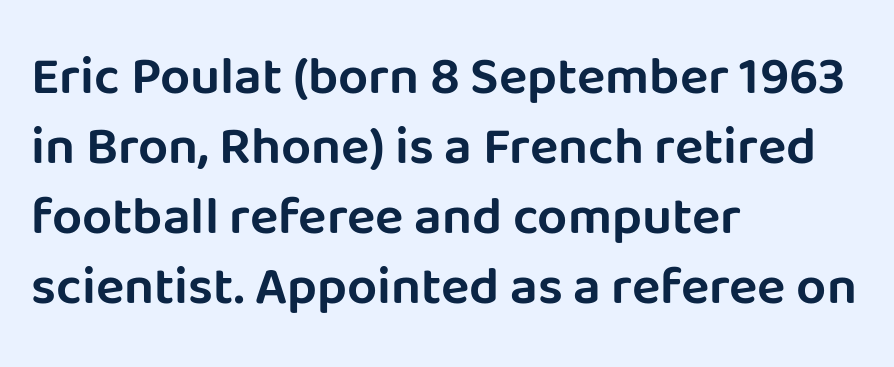
The image shows 53 px sans-serif type, upright; set left-aligned, normal line spacing (1.32x), normal letter spacing, not underlined; low stroke contrast and a large x-height.
